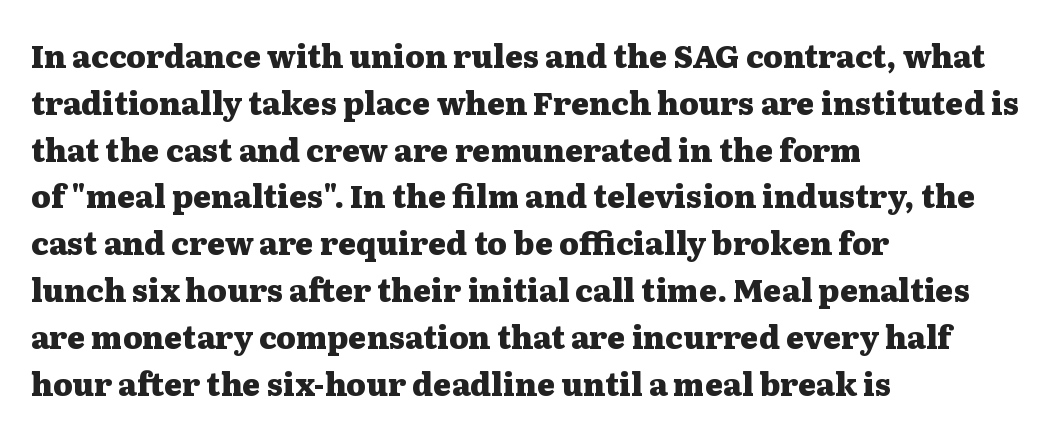
Regular leading. A student would call this left alignment; a typographer would say flush left, rag right. Posture: vertical. These lines keep a tight, regular rhythm from letter to letter. The baseline area is clear. Do the characters align in a grid? No, the font is proportional.
